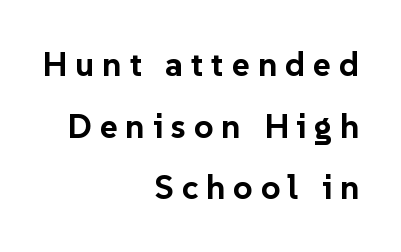
Q: Is the text bold? A: Yes.
Q: Is the text italic (slanted)? A: No, it is upright.
Q: Is the typeface a serif or a sans-serif typeface? A: Sans-serif.
Q: Is the text underlined? A: No.
Q: How is the paragraph aligned? A: Right-aligned.
Q: Is the spacing between letters normal or unusually wide? A: Unusually wide.
Q: Width (condensed, normal, or wide)? A: Normal.
Q: Stroke contrast? A: Low.
Q: x-height? A: Medium.
Q: Monospaced? A: No.
